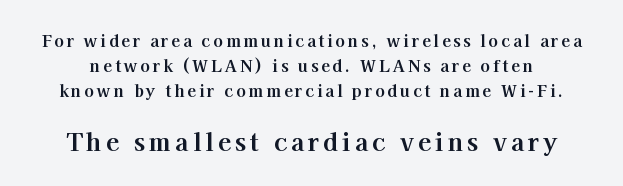
{"italic": "no", "bold": "yes", "underline": "no", "line_spacing": "normal", "line_spacing_ratio": 1.57, "larger_block": "second", "size_ratio": 1.5, "glyph_px": 24}
